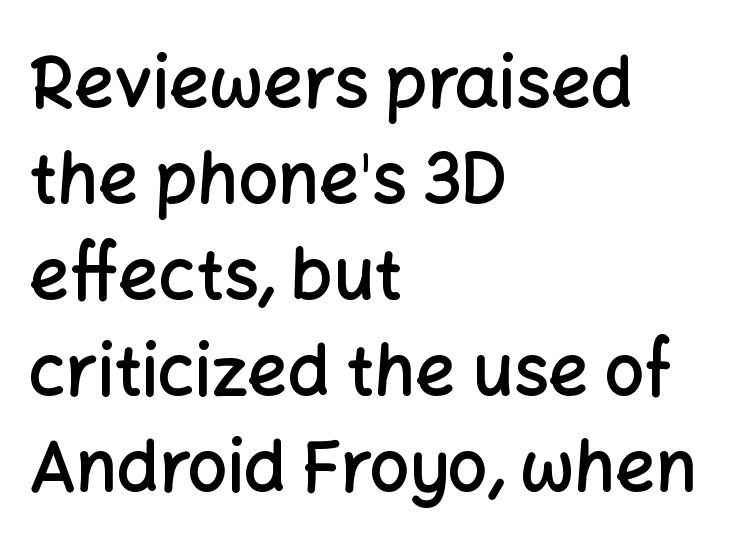
These lines sit exactly where default settings would place them. Do the characters align in a grid? No, the font is proportional. Clear beneath every line of the passage. Weight check: semibold — heavier than regular, not quite bold. Honestly, the letter spacing is just normal — you wouldn't notice it. The passage is arranged the way most books set body copy — flush left.
